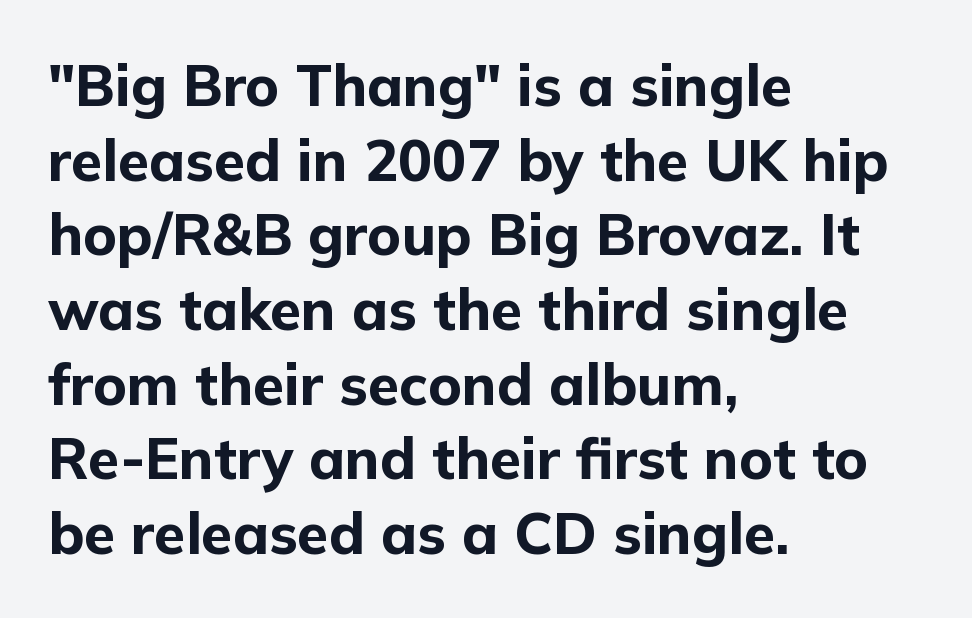
Stroke thickness is high; the sample reads as a true bold. The rendering shows plain stroke endings on the letterforms — a sans-serif design. Is the letter spacing exaggerated? No — it looks like the ordinary default. Left-aligned paragraph, ragged on the right. The letters advance in unequal steps, a hallmark of proportional type. The leading is moderate, giving the passage an even texture.
